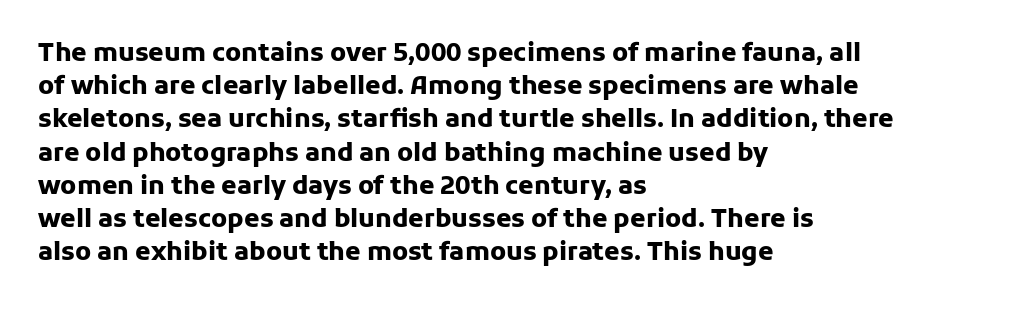
Q: Is the text bold? A: Yes.
Q: Is the text italic (slanted)? A: No, it is upright.
Q: Is the text underlined? A: No.
Q: How is the paragraph aligned? A: Left-aligned.
Q: Is the spacing between letters normal or unusually wide? A: Normal.
Q: Is the spacing between lines tight, normal or loose? A: Normal.
